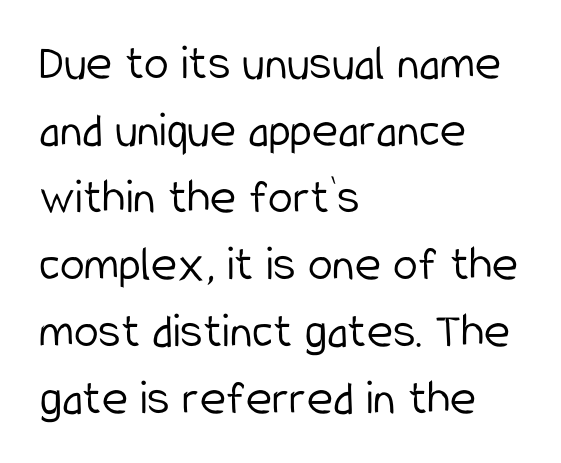
The image shows 50 px light, condensed sans-serif type, upright; set left-aligned, normal line spacing (1.34x), normal letter spacing, not underlined; low stroke contrast and a medium x-height.
